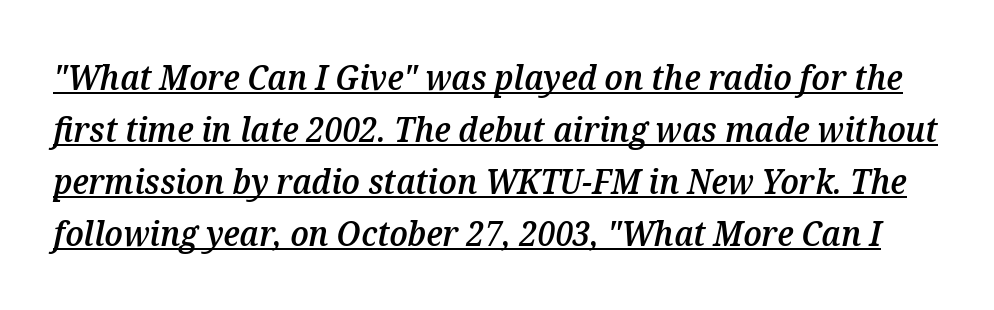
{"italic": "yes", "lean": "right", "slant_degrees": 12, "bold": "semi", "weight": "semibold", "width": "normal", "stroke_contrast": "medium", "x_height": "medium", "monospaced": "no", "underline": "yes", "line_spacing": "normal", "line_spacing_ratio": 1.53, "letter_spacing": "normal", "letter_spacing_em": 0.0, "glyph_px": 34}
